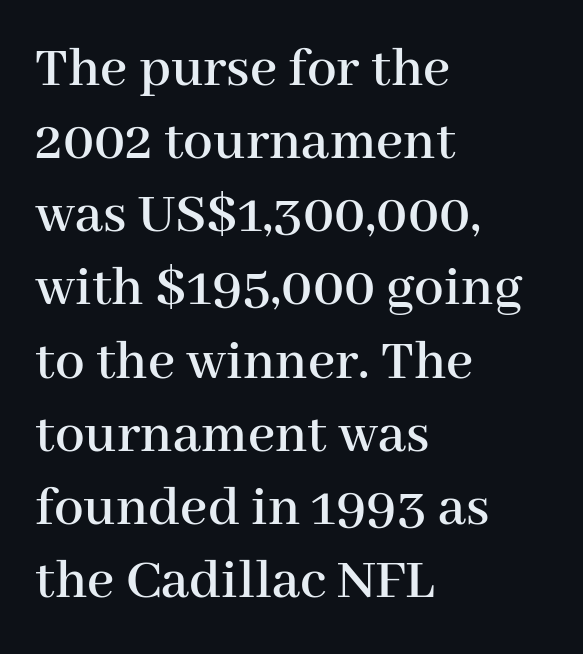
The passage shown is typed in a proportional face where columns would drift. A roman cut, with each character standing at attention. The letters sit at their default tracking, neither squeezed nor spread. Short and long lines alike share a common starting point at left. The face used here is seriffed, in the tradition of book romans.
